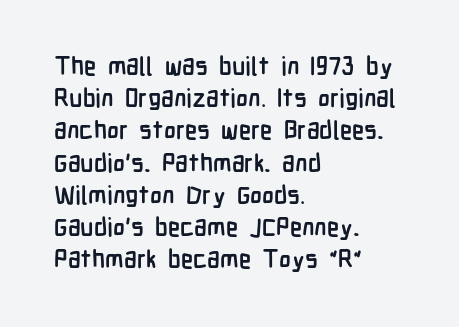
{"italic": "no", "bold": "yes", "underline": "no", "align": "left", "line_spacing": "normal", "line_spacing_ratio": 1.29, "letter_spacing": "normal", "letter_spacing_em": 0.0, "glyph_px": 25}
